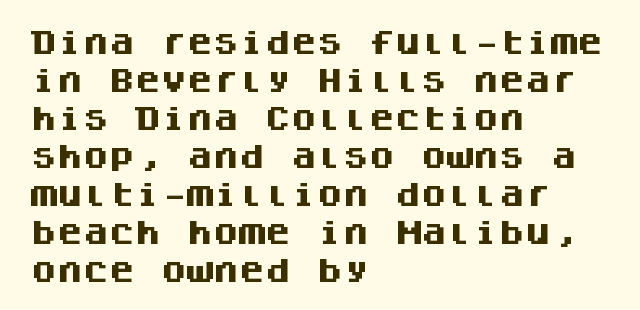
Q: Is the text bold? A: Yes.
Q: Is the text italic (slanted)? A: No, it is upright.
Q: Is the text underlined? A: No.
Q: How is the paragraph aligned? A: Left-aligned.
Q: Is the spacing between letters normal or unusually wide? A: Normal.
Q: Is the spacing between lines tight, normal or loose? A: Normal.
